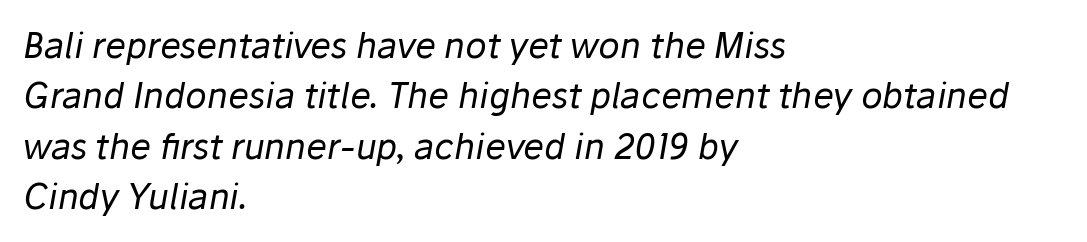
These lines stack with their left ends in a neat column. The letters advance in unequal steps, a hallmark of proportional type. The gap between lines stays unmarked. The rendering uses a moderate line-height, typical for paragraphs. The rendering applies a slant to the glyphs. The tracking reads as untouched default to a designer's eye.
